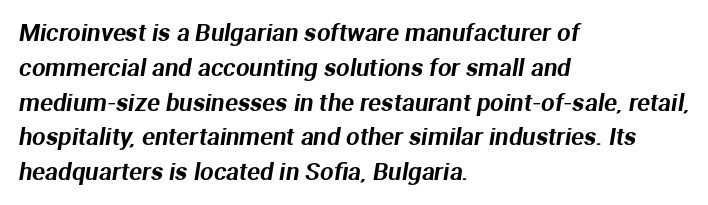
{"underline": "no", "align": "left", "line_spacing": "normal", "line_spacing_ratio": 1.45, "letter_spacing": "normal", "letter_spacing_em": 0.0, "glyph_px": 24}
